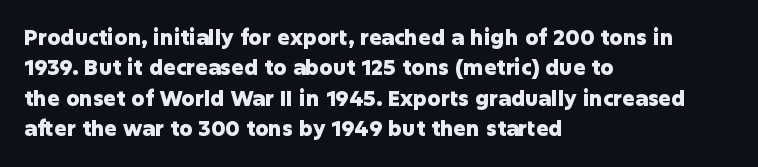
Notice how the stems are strictly vertical — no italics here. These words are printed bold, with thick strokes throughout. Leading: standard. You could call the tracking neutral — neither tight nor loose. The rendering anchors every line to the left-hand side. The words here are not underlined.
